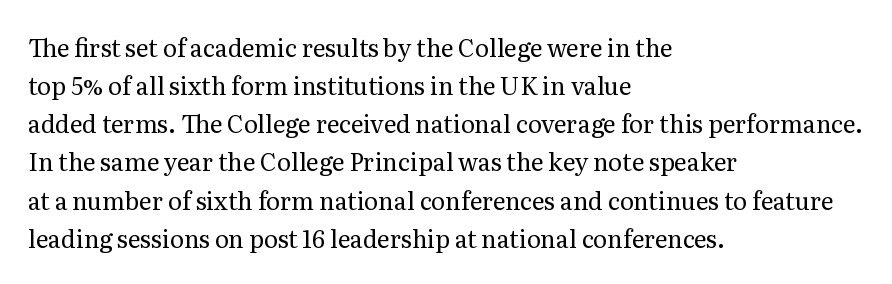
{"italic": "no", "bold": "no", "underline": "no", "align": "left", "line_spacing": "normal", "line_spacing_ratio": 1.59, "letter_spacing": "normal", "letter_spacing_em": 0.0, "glyph_px": 24}
